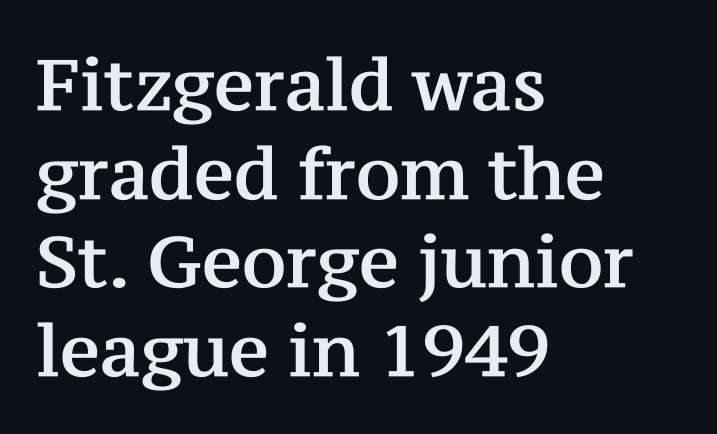
{"serif": "yes", "italic": "no", "width": "normal", "stroke_contrast": "medium", "x_height": "medium", "monospaced": "no", "underline": "no", "align": "left", "line_spacing": "normal", "line_spacing_ratio": 1.25, "letter_spacing": "normal", "letter_spacing_em": 0.0, "glyph_px": 71}
